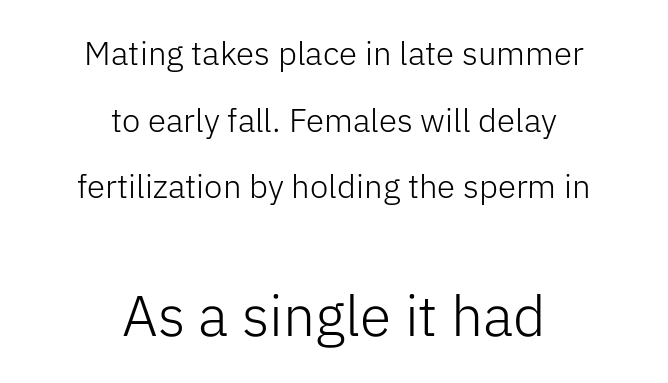
The line texture is even and compact thanks to regular tracking. The type sits square on the baseline with zero lean. Weight class: somewhere from thin through regular. You could fit nearly another row in the gap between these rows. The face used here is proportionally spaced, like ordinary book or web type.
